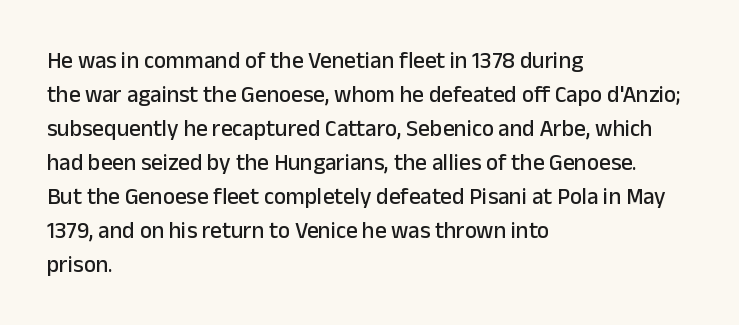
The image shows 23 px text type, upright; set left-aligned, normal line spacing (1.48x), normal letter spacing, not underlined.
